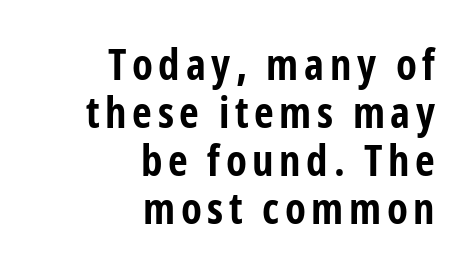
{"serif": "no", "italic": "no", "bold": "yes", "weight": "bold", "width": "condensed", "stroke_contrast": "low", "x_height": "medium", "monospaced": "no", "underline": "no", "align": "right", "line_spacing": "tight", "line_spacing_ratio": 1.12, "glyph_px": 43}
